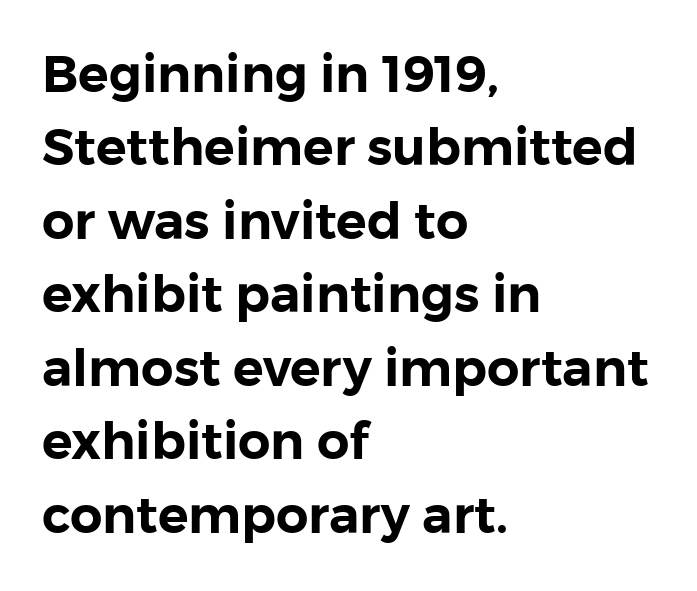
Q: Is the text italic (slanted)? A: No, it is upright.
Q: Is the typeface a serif or a sans-serif typeface? A: Sans-serif.
Q: Is the text underlined? A: No.
Q: How is the paragraph aligned? A: Left-aligned.
Q: Is the spacing between letters normal or unusually wide? A: Normal.
Q: Is the spacing between lines tight, normal or loose? A: Normal.
Q: Width (condensed, normal, or wide)? A: Normal.
Q: Stroke contrast? A: Low.
Q: x-height? A: Medium.
Q: Monospaced? A: No.
